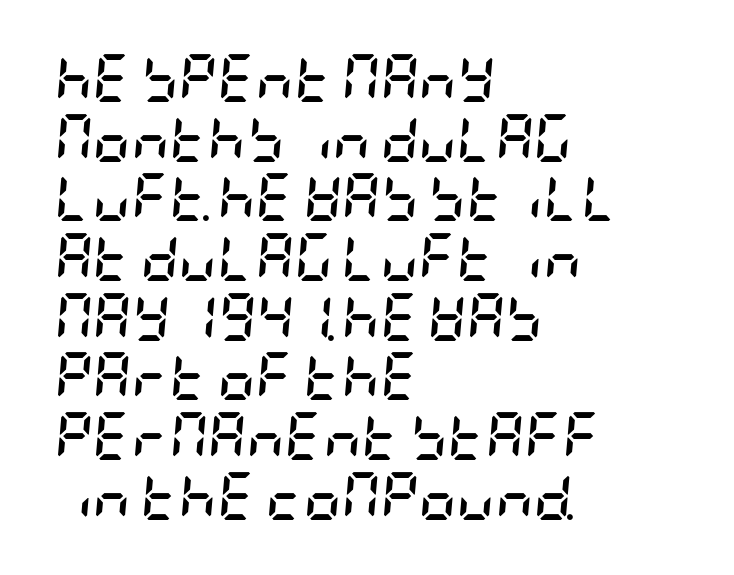
The image shows 47 px semibold, condensed type, italic (leaning right); set left-aligned, normal line spacing (1.27x), normal letter spacing, not underlined; low stroke contrast and a large x-height.
